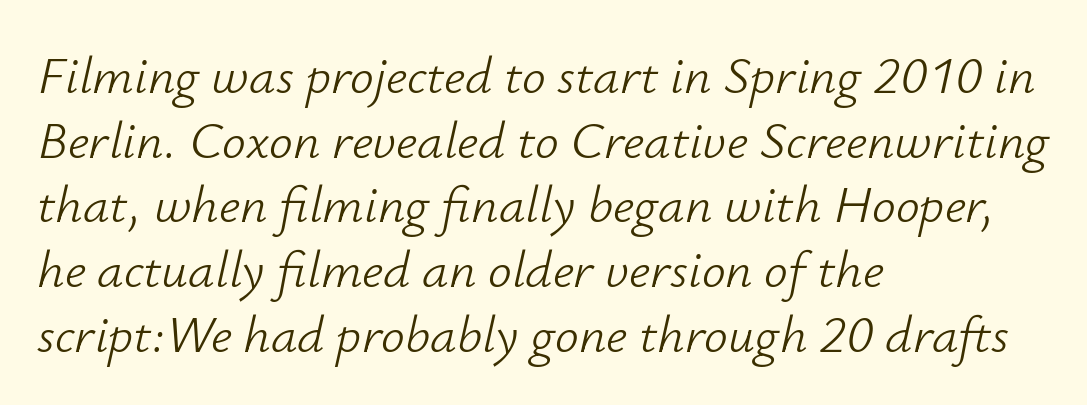
{"italic": "yes", "lean": "right", "slant_degrees": 12, "bold": "no", "weight": "light", "width": "normal", "stroke_contrast": "low", "x_height": "small", "monospaced": "no", "underline": "no", "align": "left", "line_spacing_ratio": 1.22, "letter_spacing": "normal", "letter_spacing_em": 0.0, "glyph_px": 53}
